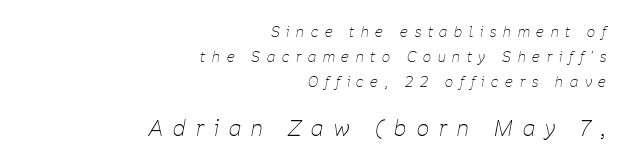
Q: Is the text bold? A: No.
Q: Is the text italic (slanted)? A: Yes, it leans right by about 11 degrees.
Q: Is the text underlined? A: No.
Q: How is the paragraph aligned? A: Right-aligned.
Q: Is the spacing between letters normal or unusually wide? A: Unusually wide.
Q: Which block of text is set in a larger size, the first (top) or the second (bottom)? A: The second (bottom) one.
